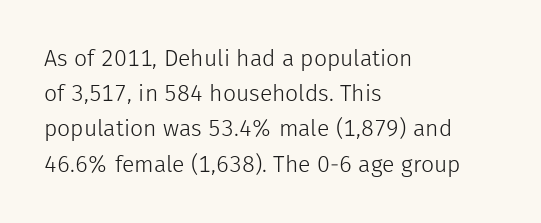
A typesetter would call this leading conventional body-copy spacing. Casual observation: everything's shoved over to the left. Counters stay open thanks to moderate or lighter strokes. The lettering stays uniformly vertical, giving the passage a roman look. No extra tracking has been applied to these lines. The gap between lines stays unmarked.
